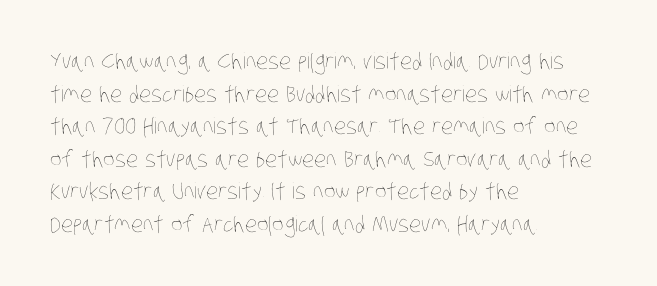
{"bold": "no", "underline": "no", "align": "left", "line_spacing": "normal", "line_spacing_ratio": 1.48, "letter_spacing": "normal", "letter_spacing_em": 0.0, "glyph_px": 22}
